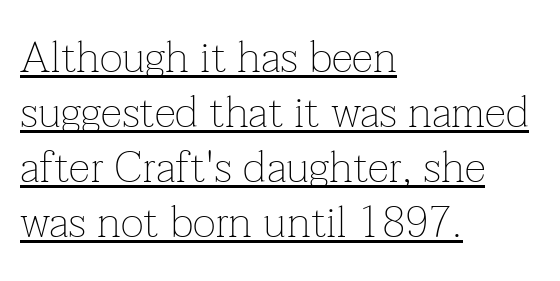
The image shows 44 px thin serif type, upright; set left-aligned, normal line spacing (1.25x), normal letter spacing, underlined; low stroke contrast and a medium x-height.
